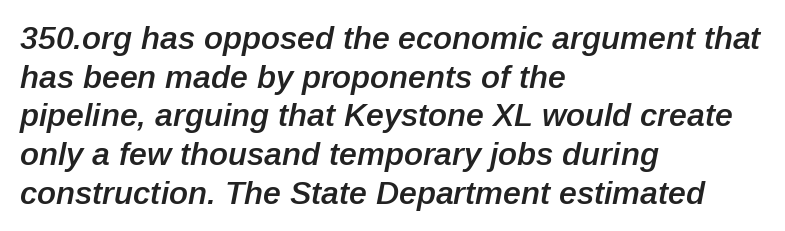
Q: Is the text bold? A: Semi-bold.
Q: Is the text italic (slanted)? A: Yes, it leans right by about 12 degrees.
Q: Is the text underlined? A: No.
Q: How is the paragraph aligned? A: Left-aligned.
Q: Is the spacing between letters normal or unusually wide? A: Normal.
Q: Width (condensed, normal, or wide)? A: Normal.
Q: Stroke contrast? A: Low.
Q: x-height? A: Medium.
Q: Monospaced? A: No.
